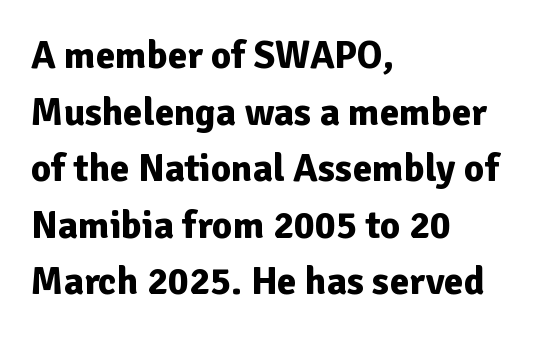
{"serif": "no", "italic": "no", "bold": "yes", "weight": "bold", "width": "normal", "stroke_contrast": "low", "x_height": "medium", "monospaced": "no", "underline": "no", "align": "left", "line_spacing": "normal", "line_spacing_ratio": 1.45, "letter_spacing": "normal", "letter_spacing_em": 0.0, "glyph_px": 39}
